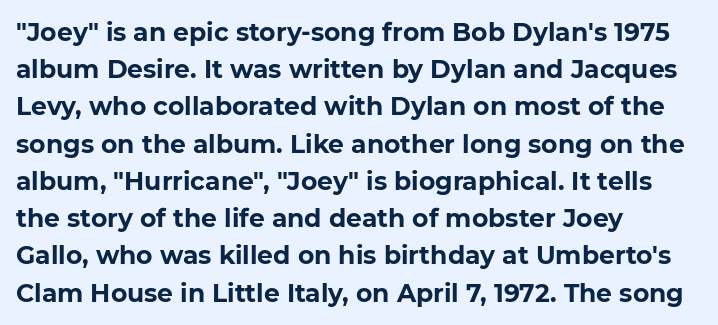
Italic: no, the glyphs are upright roman. Weight: bold. A typesetter would call this zero additional tracking. Does the copy run flush right? No — it runs flush left. In terms of leading, this rendering sits right in the middle. Quick note: underline off.
